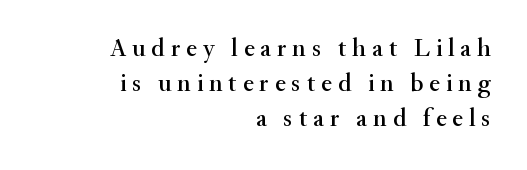
The rag falls on the left side of this text block. The leading is moderate, giving the passage an even texture. Look at the tracking — it's clearly loosened, letters drifting apart. Letters rest on an invisible, unmarked baseline. Does the lettering tilt? It doesn't — this is upright.
